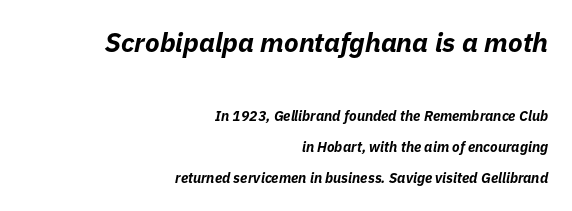
The image shows 27 px bold type, italic (leaning right); set right-aligned, loose line spacing (2.22x), normal letter spacing, not underlined; the first (top) block is 1.93x larger.
